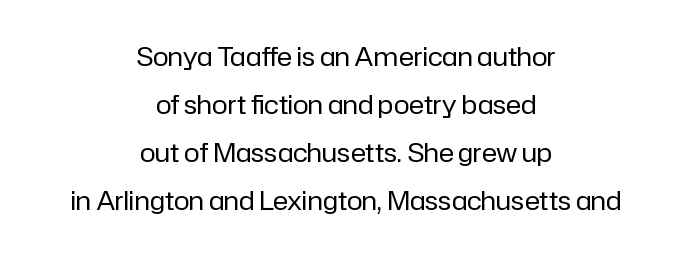
{"italic": "no", "bold": "no", "underline": "no", "align": "center", "line_spacing_ratio": 1.84, "letter_spacing": "normal", "letter_spacing_em": 0.0, "glyph_px": 26}
